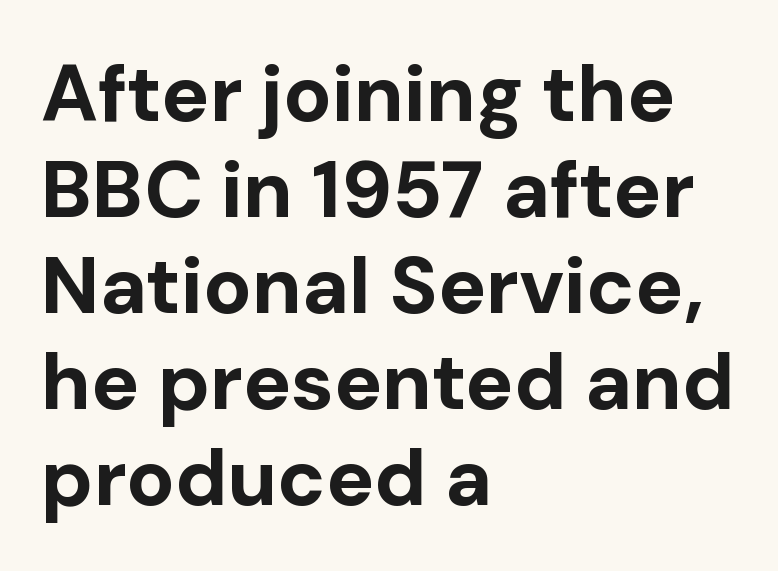
Q: Is the text bold? A: Yes.
Q: Is the text italic (slanted)? A: No, it is upright.
Q: Is the typeface a serif or a sans-serif typeface? A: Sans-serif.
Q: Is the text underlined? A: No.
Q: How is the paragraph aligned? A: Left-aligned.
Q: Is the spacing between letters normal or unusually wide? A: Normal.
Q: Width (condensed, normal, or wide)? A: Normal.
Q: Stroke contrast? A: Low.
Q: x-height? A: Medium.
Q: Monospaced? A: No.
